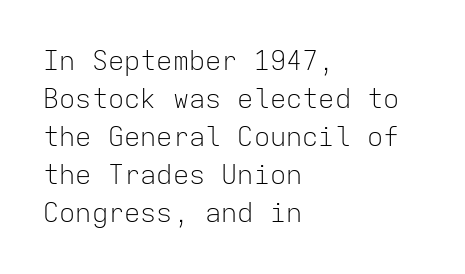
The designer left line spacing at the default. A classic flush-left, rag-right setting is used for this passage. The font sits on the lighter half of the weight spectrum, regular included. The letters stand straight up with perfectly vertical stems. No word sits above an underline.
